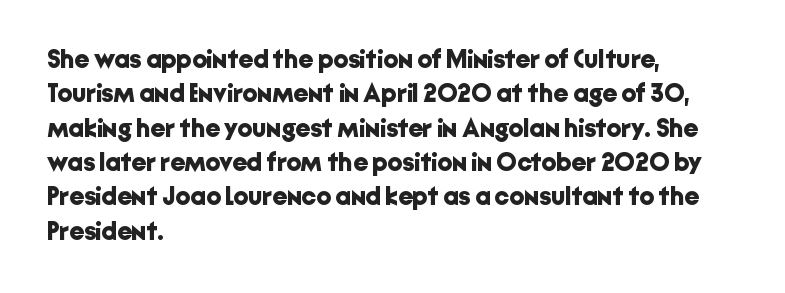
Words appear dense and cohesive because spacing is normal. Typeset ragged right — the left edge is the straight one. This sample keeps an unexceptional amount of space between lines. A clean baseline with only descenders dipping below it. Notice how thick the strokes are: this is what a full bold looks like. This is the regular roman posture of the typeface.
